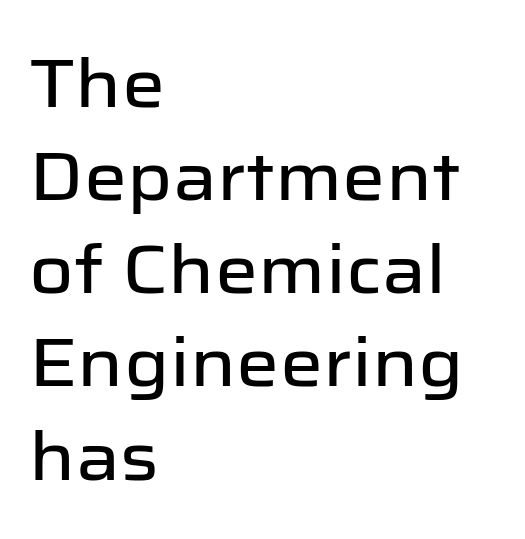
{"serif": "no", "italic": "no", "width": "normal", "stroke_contrast": "low", "x_height": "medium", "monospaced": "no", "underline": "no", "align": "left", "line_spacing": "normal", "line_spacing_ratio": 1.37, "letter_spacing": "normal", "letter_spacing_em": 0.0, "glyph_px": 68}
